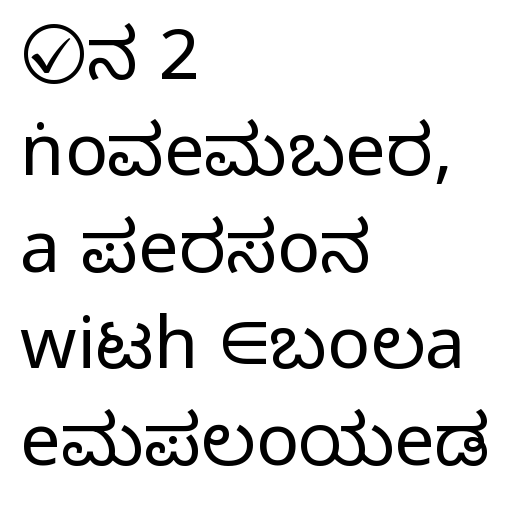
The image shows 72 px light sans-serif type, upright; set left-aligned, normal line spacing (1.34x), normal letter spacing, not underlined; low stroke contrast and a medium x-height.
